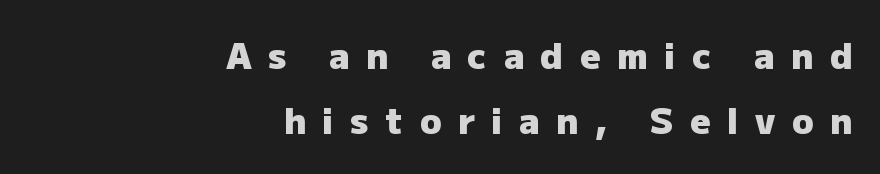
Look at the stroke-to-counter ratio: heavy, a bold. The strip under each line holds only bare page. The rendering uses natural spacing where letterforms have individual widths. The type sits square on the baseline with zero lean. There is plenty of visible air inserted between adjacent glyphs.
